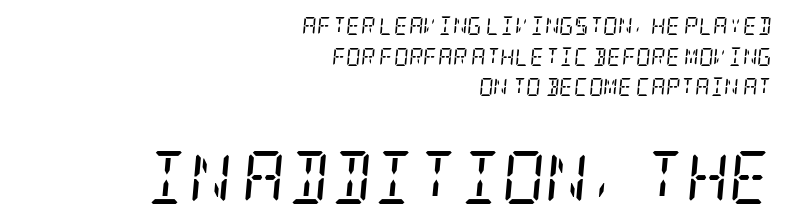
Q: Is the text bold? A: No.
Q: Is the text italic (slanted)? A: Yes, it leans right by about 5 degrees.
Q: Is the typeface a serif or a sans-serif typeface? A: Serif.
Q: Is the text underlined? A: No.
Q: How is the paragraph aligned? A: Right-aligned.
Q: Is the spacing between letters normal or unusually wide? A: Normal.
Q: Is the spacing between lines tight, normal or loose? A: Normal.
Q: Which block of text is set in a larger size, the first (top) or the second (bottom)? A: The second (bottom) one.
Q: Width (condensed, normal, or wide)? A: Condensed.
Q: Stroke contrast? A: Low.
Q: x-height? A: Large.
